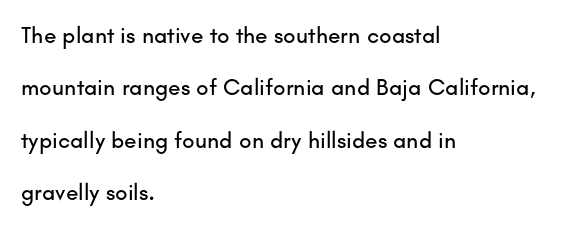
Q: Is the text italic (slanted)? A: No, it is upright.
Q: Is the text underlined? A: No.
Q: How is the paragraph aligned? A: Left-aligned.
Q: Is the spacing between letters normal or unusually wide? A: Normal.
Q: Is the spacing between lines tight, normal or loose? A: Loose.
